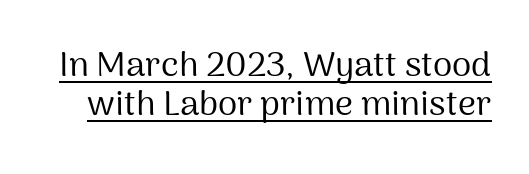
{"serif": "no", "italic": "no", "bold": "no", "weight": "regular", "width": "normal", "stroke_contrast": "medium", "x_height": "medium", "monospaced": "no", "underline": "yes", "line_spacing": "tight", "line_spacing_ratio": 1.12, "letter_spacing": "normal", "letter_spacing_em": 0.0, "glyph_px": 35}
